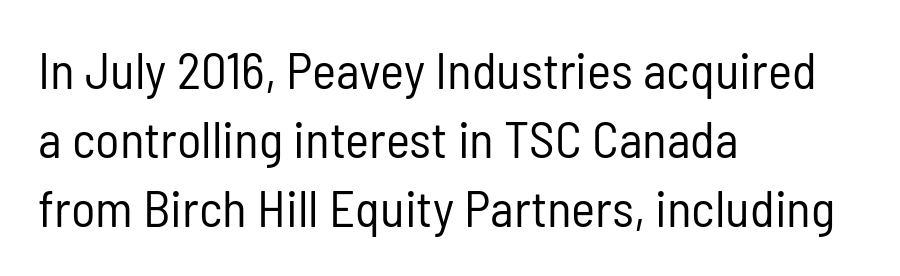
{"serif": "no", "italic": "no", "bold": "no", "weight": "regular", "width": "condensed", "stroke_contrast": "low", "x_height": "medium", "monospaced": "no", "underline": "no", "align": "left", "line_spacing": "normal", "line_spacing_ratio": 1.35, "letter_spacing": "normal", "letter_spacing_em": 0.0, "glyph_px": 51}
